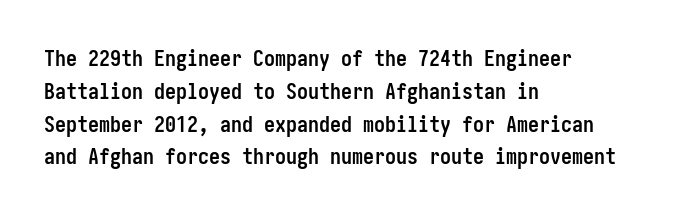
Q: Is the text bold? A: Yes.
Q: Is the text italic (slanted)? A: No, it is upright.
Q: Is the text underlined? A: No.
Q: How is the paragraph aligned? A: Left-aligned.
Q: Is the spacing between letters normal or unusually wide? A: Normal.
Q: Is the spacing between lines tight, normal or loose? A: Normal.
